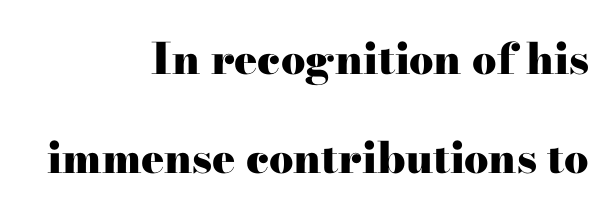
{"serif": "yes", "italic": "no", "bold": "yes", "weight": "heavy", "width": "wide", "stroke_contrast": "high", "x_height": "small", "monospaced": "no", "underline": "no", "align": "right", "line_spacing": "loose", "line_spacing_ratio": 2.3, "letter_spacing": "normal", "letter_spacing_em": 0.0, "glyph_px": 43}
